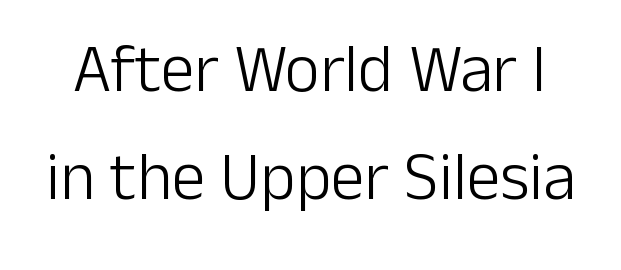
{"serif": "no", "italic": "no", "bold": "no", "weight": "light", "width": "normal", "stroke_contrast": "low", "x_height": "medium", "monospaced": "no", "underline": "no", "line_spacing": "normal", "line_spacing_ratio": 1.61, "letter_spacing": "normal", "letter_spacing_em": 0.0, "glyph_px": 67}
